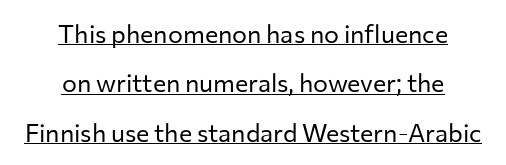
{"italic": "no", "bold": "no", "underline": "yes", "align": "center", "line_spacing": "loose", "line_spacing_ratio": 1.98, "letter_spacing": "normal", "letter_spacing_em": 0.0, "glyph_px": 25}
